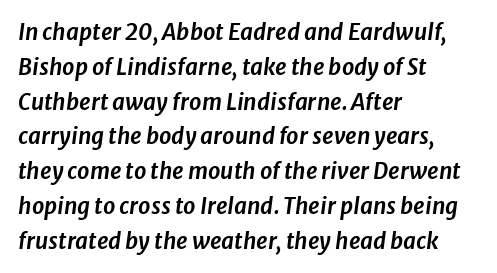
{"italic": "yes", "lean": "right", "slant_degrees": 8, "underline": "no", "align": "left", "line_spacing": "normal", "line_spacing_ratio": 1.58, "letter_spacing": "normal", "letter_spacing_em": 0.0, "glyph_px": 22}
